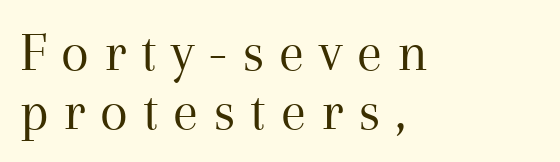
Q: Is the text bold? A: No.
Q: Is the text italic (slanted)? A: No, it is upright.
Q: Is the typeface a serif or a sans-serif typeface? A: Serif.
Q: Is the text underlined? A: No.
Q: How is the paragraph aligned? A: Left-aligned.
Q: Is the spacing between letters normal or unusually wide? A: Unusually wide.
Q: Is the spacing between lines tight, normal or loose? A: Tight.
Q: Width (condensed, normal, or wide)? A: Normal.
Q: Stroke contrast? A: Medium.
Q: x-height? A: Medium.
Q: Monospaced? A: No.
